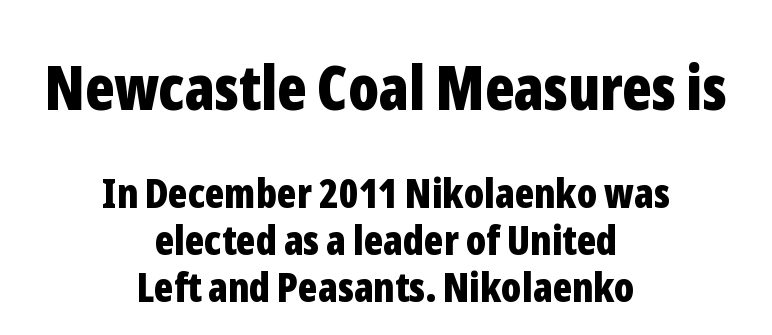
The image shows 62 px bold, condensed sans-serif type, upright; set centered, tight line spacing (1.15x), normal letter spacing, not underlined; the first (top) block is 1.51x larger; low stroke contrast and a medium x-height.
